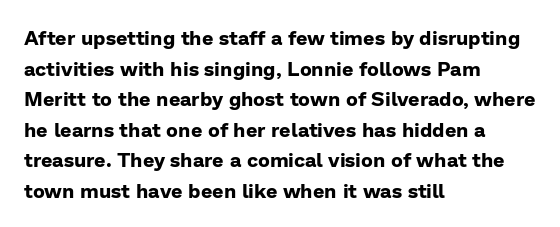
Q: Is the text bold? A: Yes.
Q: Is the text italic (slanted)? A: No, it is upright.
Q: Is the text underlined? A: No.
Q: How is the paragraph aligned? A: Left-aligned.
Q: Is the spacing between letters normal or unusually wide? A: Normal.
Q: Is the spacing between lines tight, normal or loose? A: Normal.
